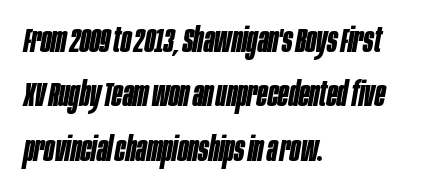
The image shows 34 px bold, condensed type, italic (leaning right); set left-aligned, normal line spacing (1.6x), normal letter spacing, not underlined; low stroke contrast and a large x-height.
